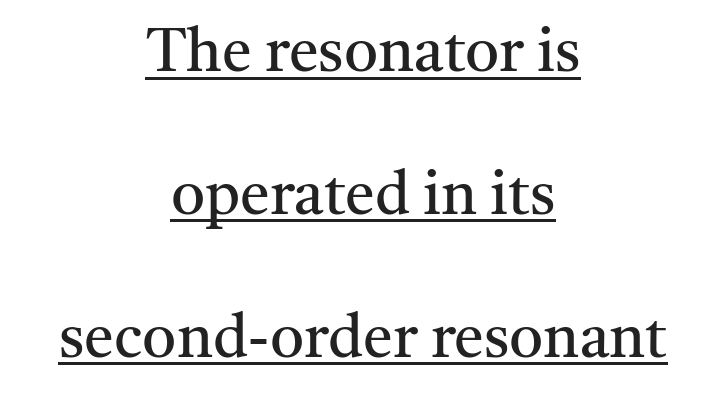
{"serif": "yes", "italic": "no", "bold": "no", "weight": "regular", "width": "normal", "stroke_contrast": "medium", "x_height": "medium", "monospaced": "no", "underline": "yes", "align": "center", "line_spacing": "loose", "line_spacing_ratio": 2.38, "letter_spacing": "normal", "letter_spacing_em": 0.0, "glyph_px": 60}
